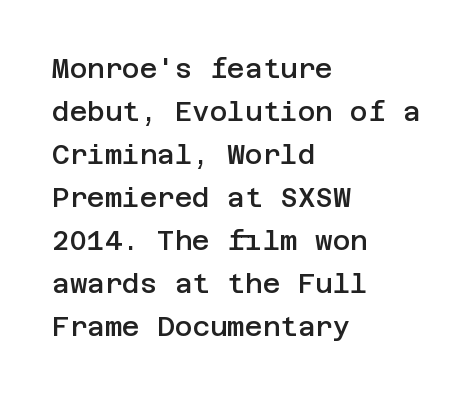
{"italic": "no", "bold": "semi", "underline": "no", "align": "left", "line_spacing": "normal", "line_spacing_ratio": 1.59, "letter_spacing": "normal", "letter_spacing_em": 0.0, "glyph_px": 27}
